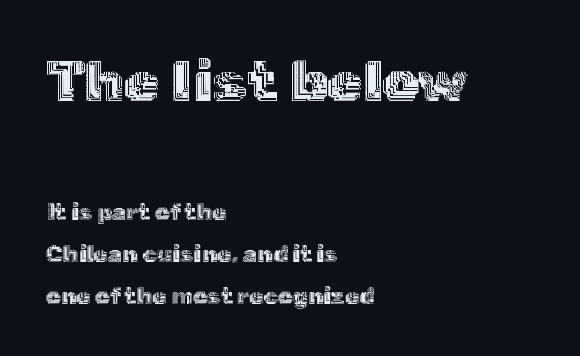
The image shows 58 px text type, upright; set left-aligned, line spacing 1.82x, normal letter spacing, not underlined; the first (top) block is 2.52x larger; a medium x-height.
